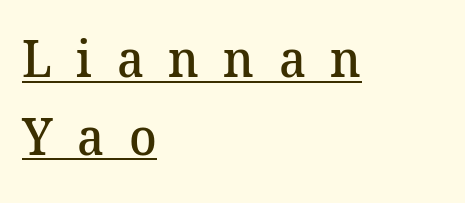
Q: Is the text bold? A: Semi-bold.
Q: Is the typeface a serif or a sans-serif typeface? A: Serif.
Q: Is the text underlined? A: Yes.
Q: How is the paragraph aligned? A: Left-aligned.
Q: Is the spacing between letters normal or unusually wide? A: Unusually wide.
Q: Is the spacing between lines tight, normal or loose? A: Normal.
Q: Width (condensed, normal, or wide)? A: Normal.
Q: Stroke contrast? A: Medium.
Q: x-height? A: Medium.
Q: Monospaced? A: No.
